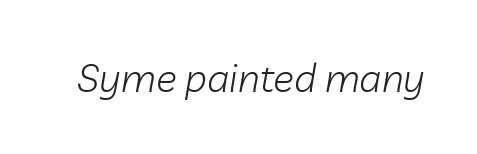
{"italic": "yes", "lean": "right", "slant_degrees": 10, "bold": "no", "weight": "light", "width": "normal", "stroke_contrast": "low", "x_height": "medium", "monospaced": "no", "underline": "no", "letter_spacing": "normal", "letter_spacing_em": 0.0, "glyph_px": 39}
